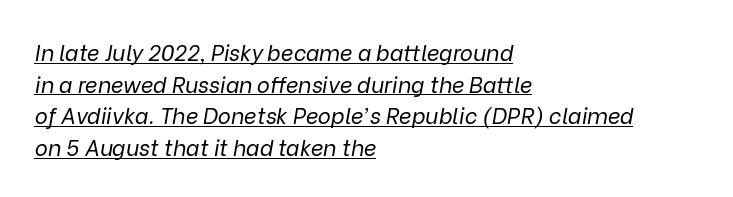
Q: Is the text bold? A: No.
Q: Is the text italic (slanted)? A: Yes, it leans right by about 9 degrees.
Q: Is the text underlined? A: Yes.
Q: How is the paragraph aligned? A: Left-aligned.
Q: Is the spacing between letters normal or unusually wide? A: Normal.
Q: Is the spacing between lines tight, normal or loose? A: Normal.
